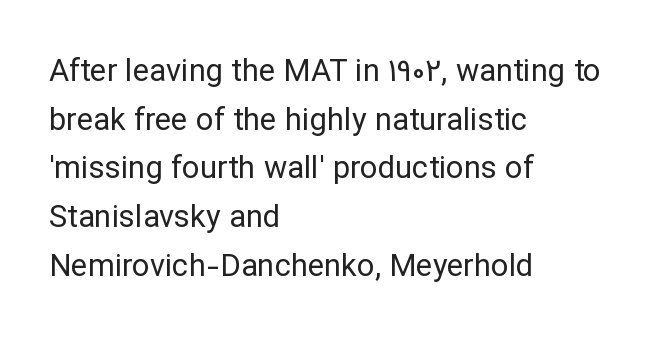
The image shows 31 px regular-weight sans-serif type, upright; set left-aligned, normal line spacing (1.57x), normal letter spacing, not underlined; low stroke contrast and a medium x-height.
